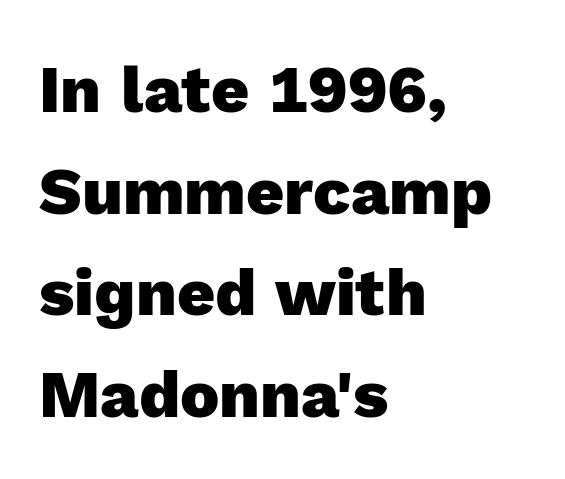
{"serif": "no", "italic": "no", "bold": "yes", "weight": "heavy", "width": "normal", "x_height": "medium", "monospaced": "no", "underline": "no", "align": "left", "line_spacing": "normal", "line_spacing_ratio": 1.54, "letter_spacing": "normal", "letter_spacing_em": 0.0, "glyph_px": 66}
